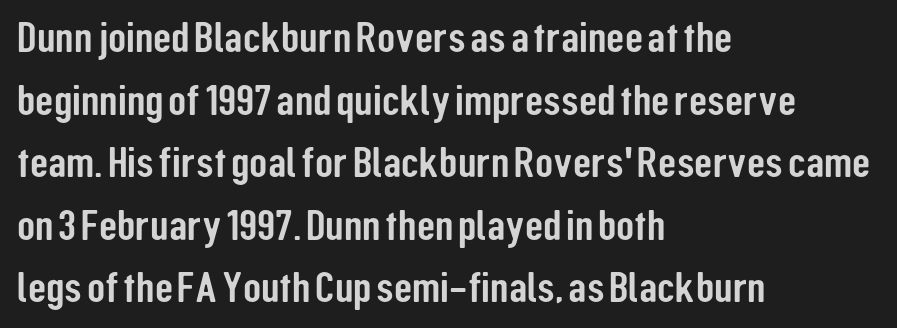
The image shows 42 px condensed sans-serif type, upright; set left-aligned, normal line spacing (1.49x), normal letter spacing, not underlined; low stroke contrast and a medium x-height.
